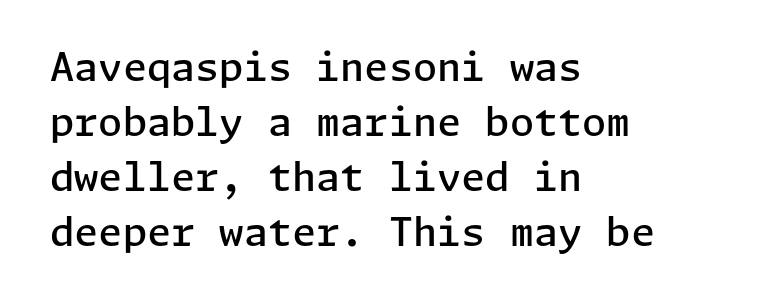
Q: Is the text bold? A: Semi-bold.
Q: Is the text italic (slanted)? A: No, it is upright.
Q: Is the typeface a serif or a sans-serif typeface? A: Sans-serif.
Q: Is the text underlined? A: No.
Q: How is the paragraph aligned? A: Left-aligned.
Q: Is the spacing between letters normal or unusually wide? A: Normal.
Q: Is the spacing between lines tight, normal or loose? A: Normal.
Q: Width (condensed, normal, or wide)? A: Normal.
Q: Stroke contrast? A: Low.
Q: x-height? A: Medium.
